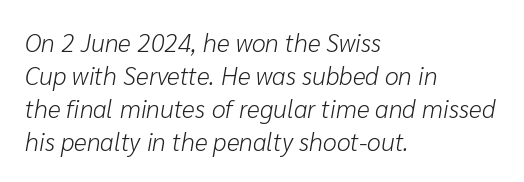
Q: Is the text bold? A: No.
Q: Is the text italic (slanted)? A: Yes, it leans right by about 10 degrees.
Q: Is the text underlined? A: No.
Q: How is the paragraph aligned? A: Left-aligned.
Q: Is the spacing between letters normal or unusually wide? A: Normal.
Q: Is the spacing between lines tight, normal or loose? A: Normal.
